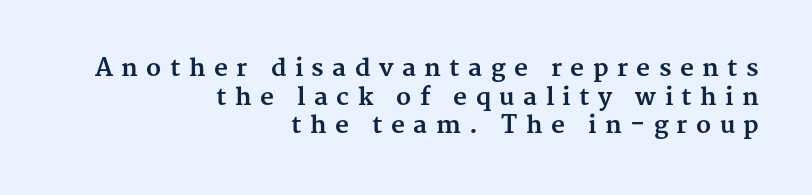
Q: Is the text bold? A: Yes.
Q: Is the text italic (slanted)? A: No, it is upright.
Q: Is the text underlined? A: No.
Q: How is the paragraph aligned? A: Right-aligned.
Q: Is the spacing between letters normal or unusually wide? A: Unusually wide.
